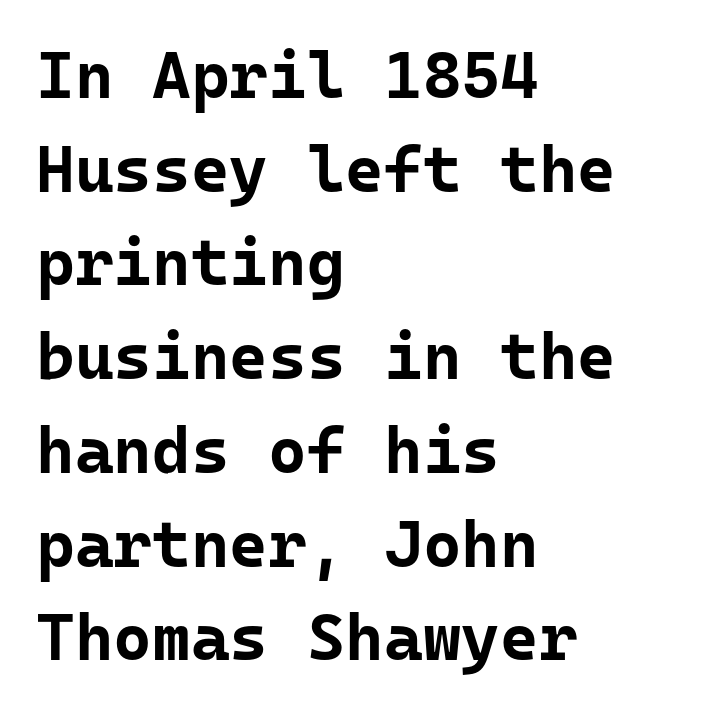
Interline gaps are of average width in this sample. Inter-character spacing is left at the font's built-in metrics. Strokes here are thick enough to call this a true bold. The designer went with a sans here, leaving each stem footless. Has an underline been added? It has not. Unlike italic type, these characters show no tilt at all.
